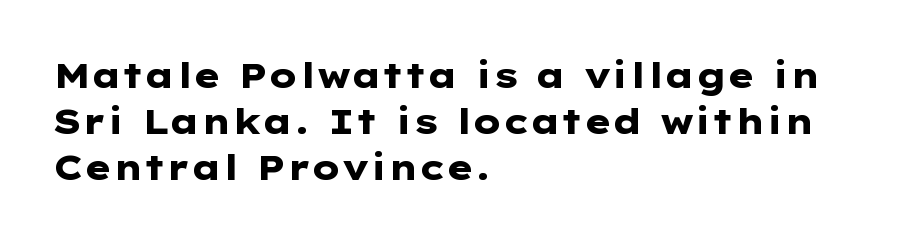
The specimen reads as upright at a glance. The rendering uses natural spacing where letterforms have individual widths. I'd describe the lettering as bold — thick and assertive. Check the space under the baseline: it is left empty.
